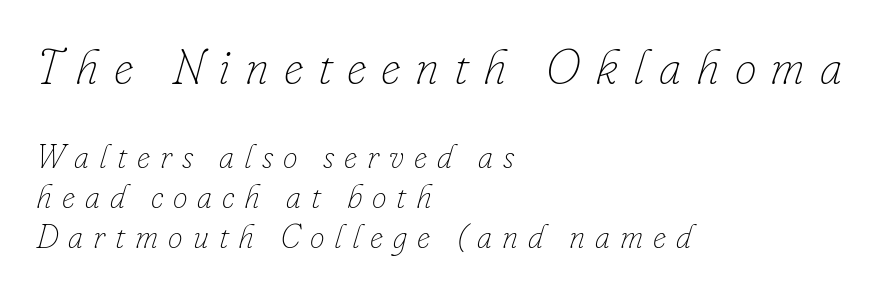
Q: Is the text bold? A: No.
Q: Is the text italic (slanted)? A: Yes, it leans right by about 16 degrees.
Q: Is the text underlined? A: No.
Q: How is the paragraph aligned? A: Left-aligned.
Q: Is the spacing between letters normal or unusually wide? A: Unusually wide.
Q: Which block of text is set in a larger size, the first (top) or the second (bottom)? A: The first (top) one.
Q: Width (condensed, normal, or wide)? A: Normal.
Q: Stroke contrast? A: Low.
Q: x-height? A: Small.
Q: Monospaced? A: No.
